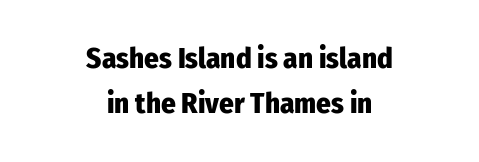
This is heavy type, rendered in bold. Italic: no, the glyphs are upright roman. Examine the stroke ends and you'll find no serifs. Leftover space on each line is divided equally before and after the words. Descenders are the only things crossing below the line. These lines keep a tight, regular rhythm from letter to letter.
